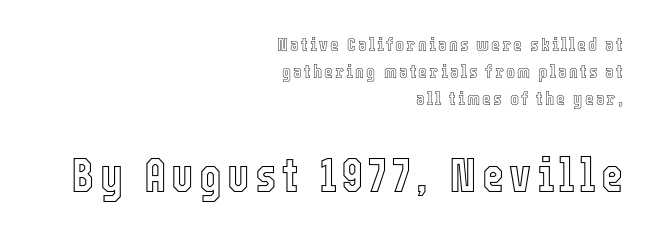
{"italic": "no", "width": "condensed", "x_height": "medium", "monospaced": "no", "underline": "no", "align": "right", "line_spacing": "normal", "line_spacing_ratio": 1.43, "larger_block": "second", "size_ratio": 2.53, "glyph_px": 48}
